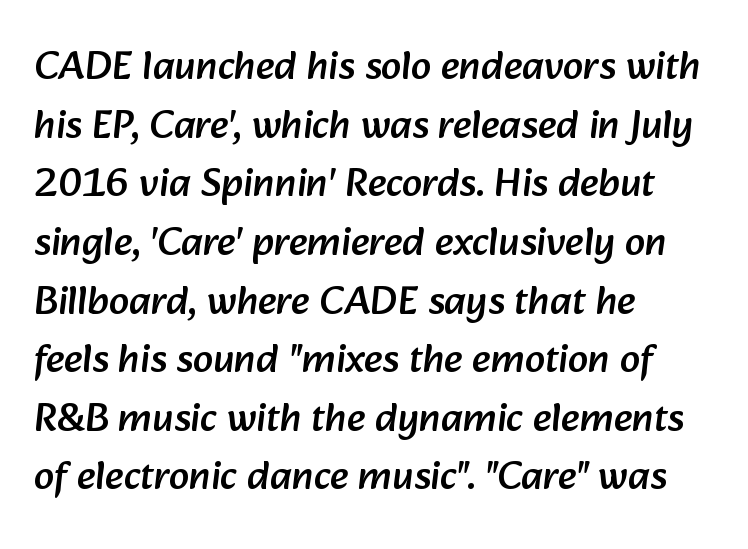
The image shows 41 px sans-serif type; set left-aligned, normal line spacing (1.43x), normal letter spacing, not underlined; low stroke contrast and a medium x-height.
